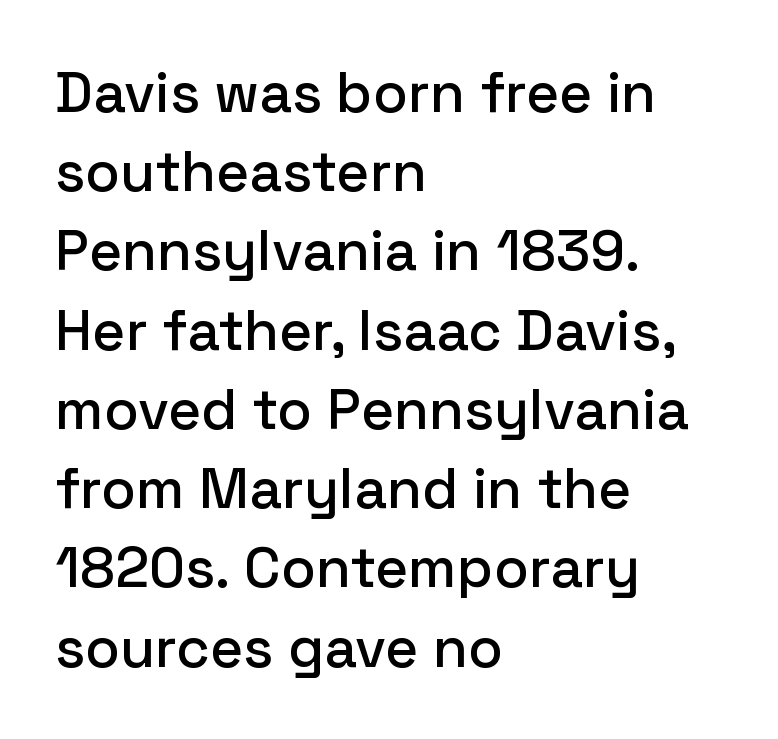
Q: Is the text italic (slanted)? A: No, it is upright.
Q: Is the typeface a serif or a sans-serif typeface? A: Sans-serif.
Q: Is the text underlined? A: No.
Q: How is the paragraph aligned? A: Left-aligned.
Q: Is the spacing between letters normal or unusually wide? A: Normal.
Q: Is the spacing between lines tight, normal or loose? A: Normal.
Q: Width (condensed, normal, or wide)? A: Normal.
Q: Stroke contrast? A: Low.
Q: x-height? A: Medium.
Q: Monospaced? A: No.
